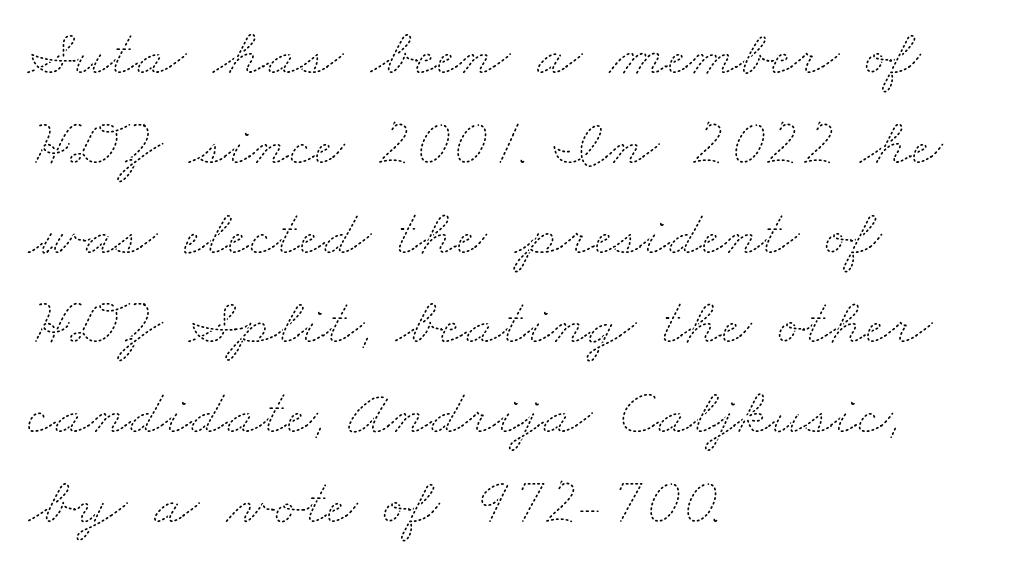
The rendering keeps characters at their native spacing. Which margin do the lines hug? The left one — the right edge is uneven. Weight: regular or lighter. The area under the type is left untouched. The lines sit at an ordinary, default distance from one another.
